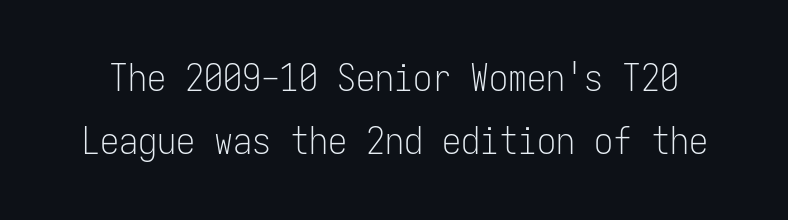
Q: Is the text bold? A: No.
Q: Is the text italic (slanted)? A: No, it is upright.
Q: Is the typeface a serif or a sans-serif typeface? A: Sans-serif.
Q: Is the text underlined? A: No.
Q: Is the spacing between letters normal or unusually wide? A: Normal.
Q: Is the spacing between lines tight, normal or loose? A: Normal.
Q: Width (condensed, normal, or wide)? A: Condensed.
Q: Stroke contrast? A: Low.
Q: x-height? A: Medium.
Q: Monospaced? A: Yes.
